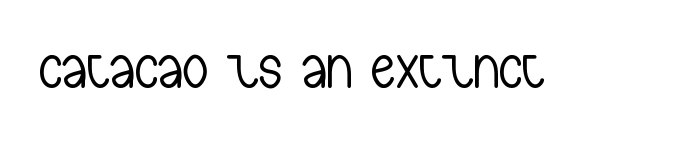
Q: Is the text bold? A: No.
Q: Is the text italic (slanted)? A: No, it is upright.
Q: Is the typeface a serif or a sans-serif typeface? A: Sans-serif.
Q: Is the text underlined? A: No.
Q: Is the spacing between letters normal or unusually wide? A: Normal.
Q: Width (condensed, normal, or wide)? A: Condensed.
Q: Stroke contrast? A: Low.
Q: x-height? A: Medium.
Q: Monospaced? A: No.
